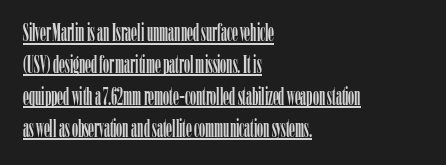
The string is rendered with underlining switched on. The rag falls on the right side of this text block. Characters remain perfectly vertical along every line. Summary of vertical rhythm: regular, with standard interline spacing.
